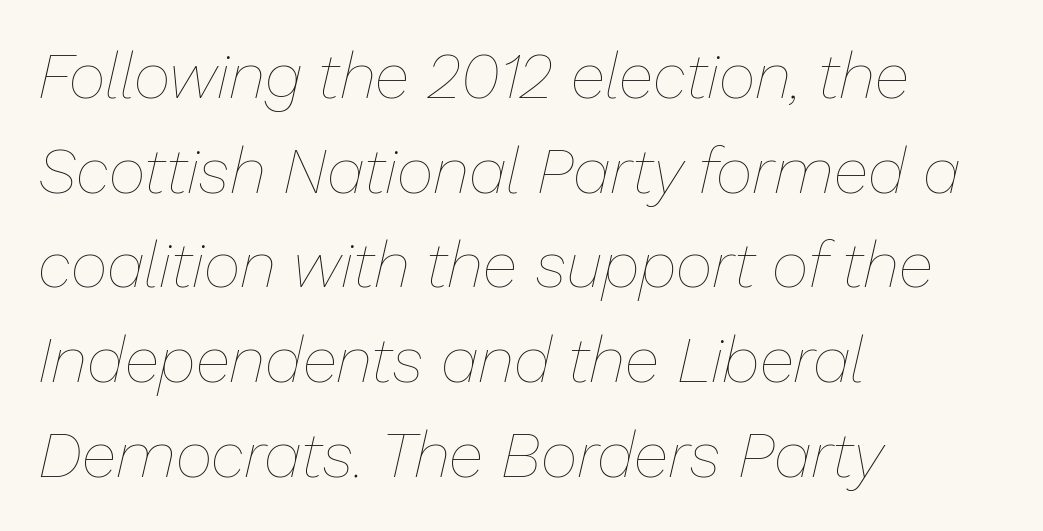
Notice how the stems are inclined rather than vertical — that's the hallmark of italics. Tracking value appears to be zero — textbook default spacing. These lines are rendered in a variable-pitch font. Weight: regular or lighter. The space beneath each line is pristine and unruled.
